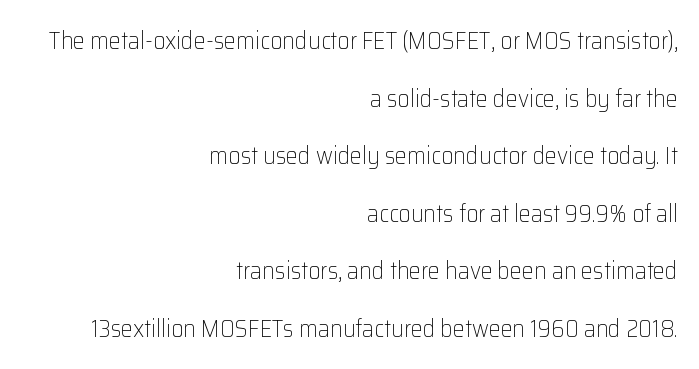
{"italic": "no", "bold": "no", "underline": "no", "align": "right", "line_spacing": "loose", "line_spacing_ratio": 2.4, "letter_spacing": "normal", "letter_spacing_em": 0.0, "glyph_px": 24}
